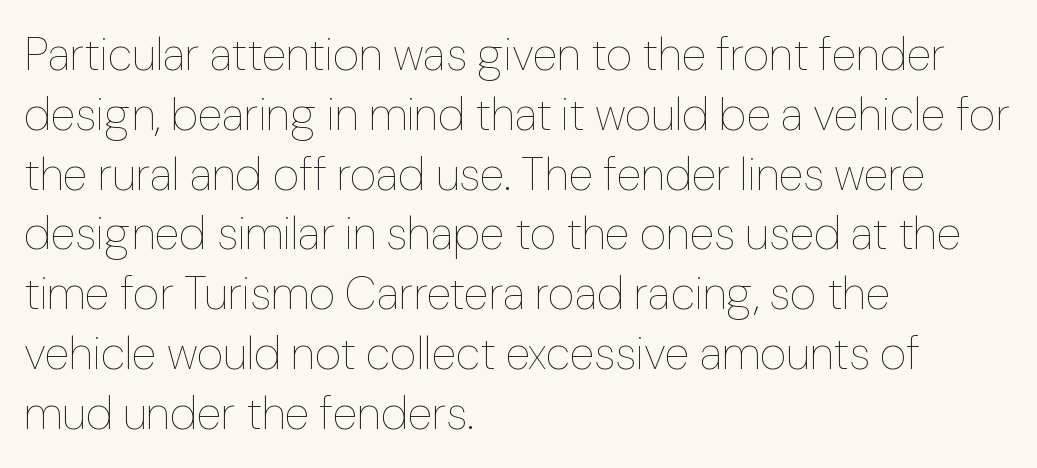
Q: Is the text bold? A: No.
Q: Is the text italic (slanted)? A: No, it is upright.
Q: Is the text underlined? A: No.
Q: How is the paragraph aligned? A: Left-aligned.
Q: Is the spacing between letters normal or unusually wide? A: Normal.
Q: Is the spacing between lines tight, normal or loose? A: Normal.
Q: Width (condensed, normal, or wide)? A: Normal.
Q: Stroke contrast? A: Low.
Q: x-height? A: Medium.
Q: Monospaced? A: No.
